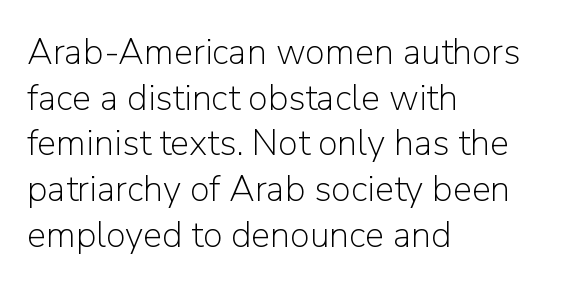
{"serif": "no", "italic": "no", "bold": "no", "weight": "light", "width": "normal", "stroke_contrast": "low", "x_height": "medium", "monospaced": "no", "underline": "no", "align": "left", "line_spacing": "normal", "line_spacing_ratio": 1.27, "letter_spacing": "normal", "letter_spacing_em": 0.0, "glyph_px": 36}
